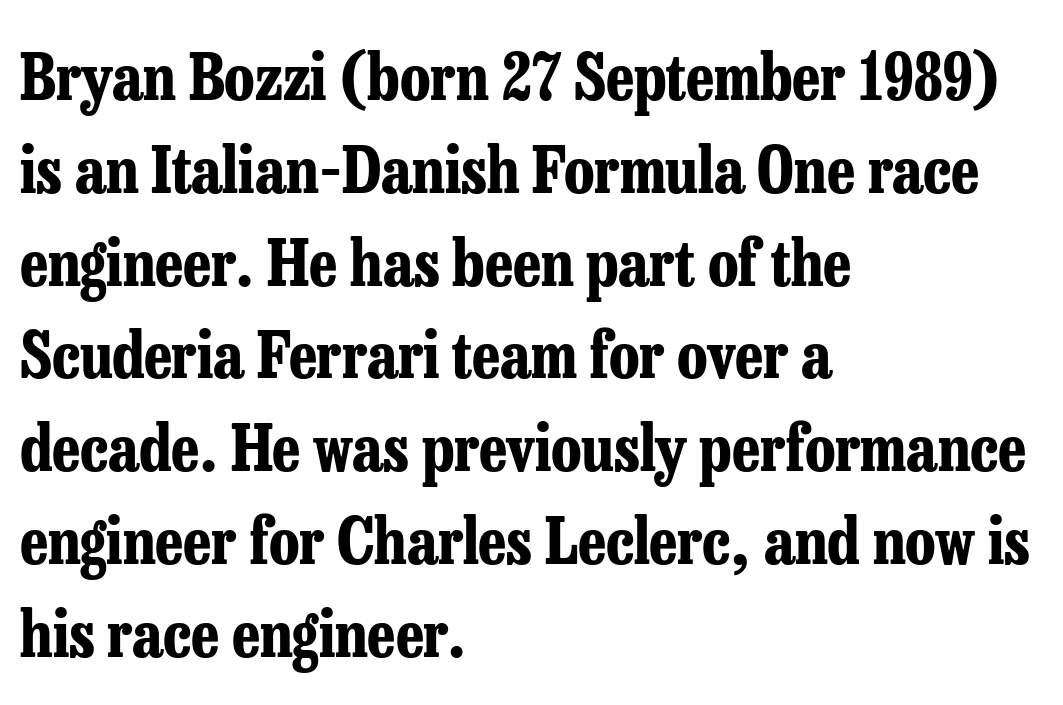
{"serif": "yes", "italic": "no", "bold": "yes", "weight": "bold", "width": "condensed", "stroke_contrast": "low", "x_height": "medium", "monospaced": "no", "underline": "no", "align": "left", "line_spacing": "normal", "line_spacing_ratio": 1.45, "letter_spacing": "normal", "letter_spacing_em": 0.0, "glyph_px": 64}
